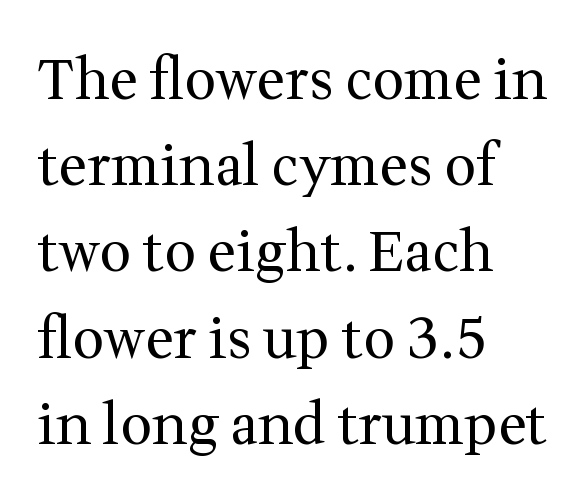
The image shows 56 px regular-weight serif type, upright; set left-aligned, normal line spacing (1.54x), normal letter spacing, not underlined; medium stroke contrast and a medium x-height.
